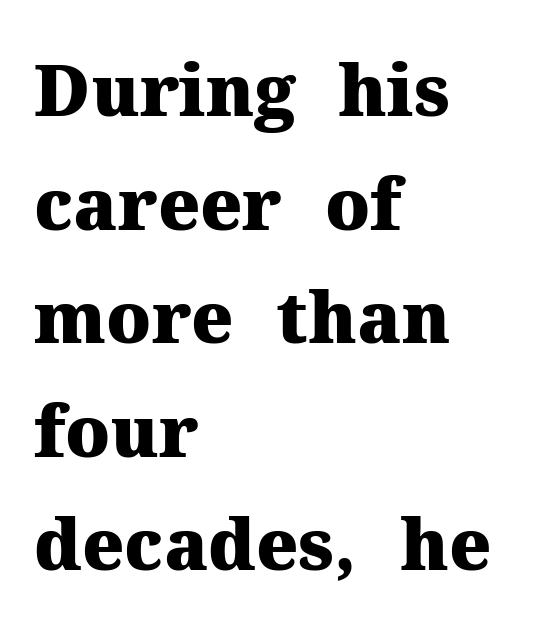
{"serif": "yes", "italic": "no", "bold": "yes", "weight": "heavy", "width": "normal", "stroke_contrast": "medium", "x_height": "medium", "monospaced": "no", "underline": "no", "align": "left", "line_spacing": "normal", "line_spacing_ratio": 1.6, "letter_spacing": "normal", "letter_spacing_em": 0.0, "glyph_px": 71}
